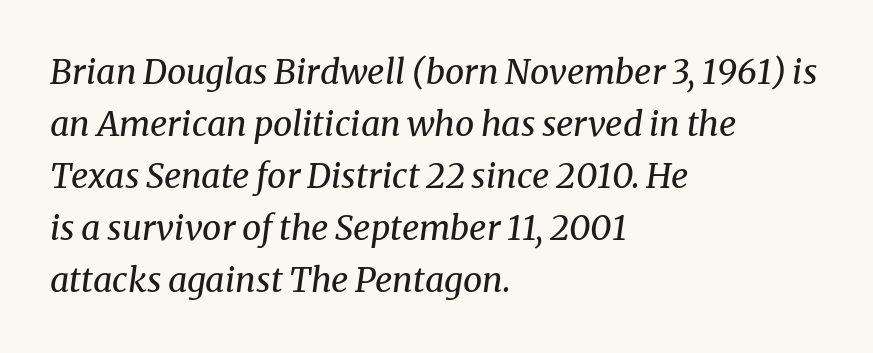
The image shows 34 px regular-weight serif type, italic (leaning right); set left-aligned, normal line spacing (1.53x), normal letter spacing, not underlined; medium stroke contrast and a medium x-height.
